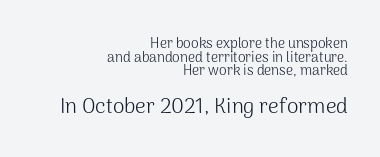
The image shows 21 px text type, upright; set right-aligned, tight line spacing (0.98x), normal letter spacing, not underlined; the second (bottom) block is 1.5x larger.
